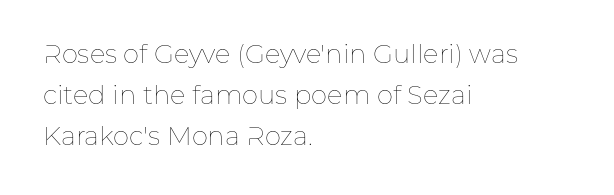
The words here are not underlined. Unbolded letterforms with no extra heft. Quick note: interline space is typical. These lines stack with their left ends in a neat column. Ordinary non-slanted type is in use. Here the glyphs are tracked normally, forming tight word shapes.
